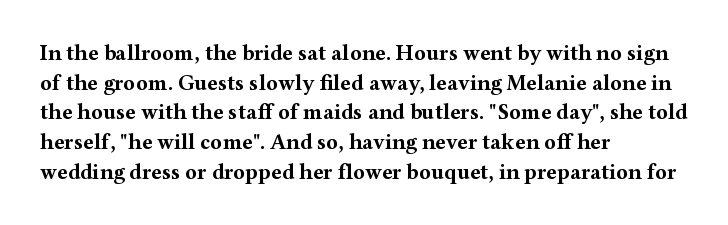
The image shows 22 px bold type, upright; set left-aligned, normal line spacing (1.35x), normal letter spacing, not underlined.
